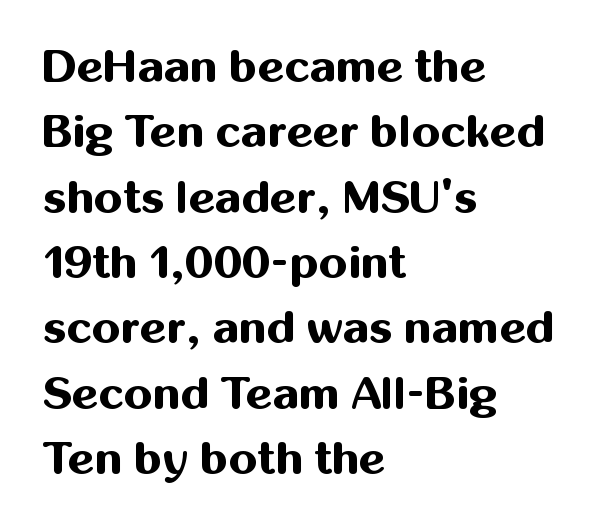
The image shows 46 px bold sans-serif type, upright; set left-aligned, normal line spacing (1.42x), normal letter spacing, not underlined; medium stroke contrast and a medium x-height.
